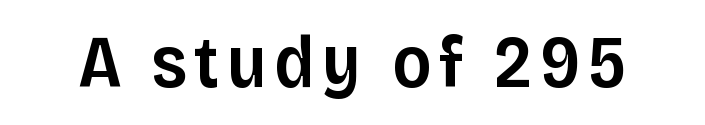
Q: Is the text bold? A: Semi-bold.
Q: Is the text italic (slanted)? A: No, it is upright.
Q: Is the typeface a serif or a sans-serif typeface? A: Sans-serif.
Q: Is the text underlined? A: No.
Q: Width (condensed, normal, or wide)? A: Normal.
Q: Stroke contrast? A: Low.
Q: x-height? A: Large.
Q: Monospaced? A: No.
